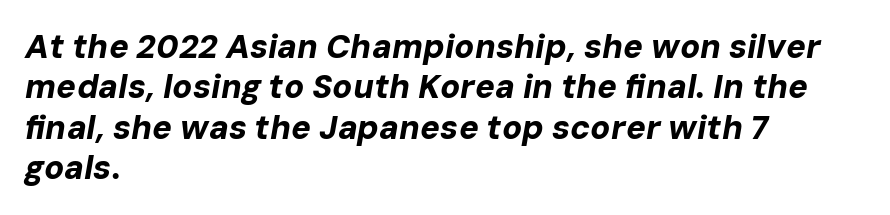
{"italic": "yes", "lean": "right", "slant_degrees": 10, "bold": "yes", "weight": "bold", "width": "normal", "stroke_contrast": "low", "x_height": "medium", "monospaced": "no", "underline": "no", "align": "left", "line_spacing_ratio": 1.22, "letter_spacing": "normal", "letter_spacing_em": 0.0, "glyph_px": 33}
